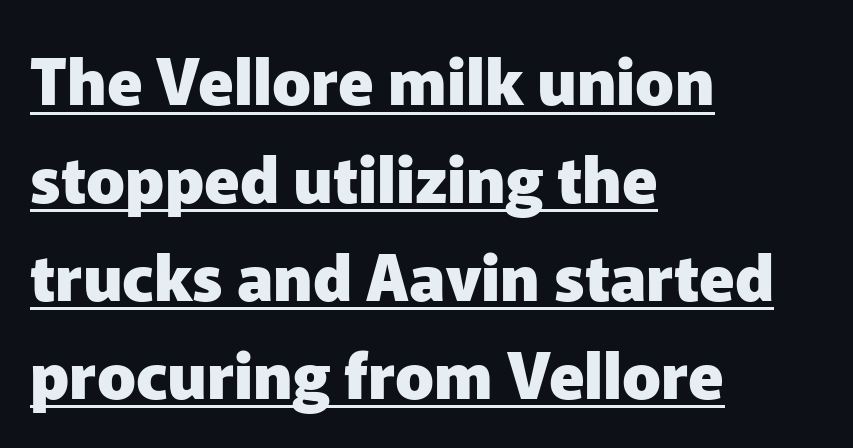
Q: Is the text bold? A: Yes.
Q: Is the text italic (slanted)? A: No, it is upright.
Q: Is the typeface a serif or a sans-serif typeface? A: Sans-serif.
Q: Is the text underlined? A: Yes.
Q: How is the paragraph aligned? A: Left-aligned.
Q: Is the spacing between letters normal or unusually wide? A: Normal.
Q: Is the spacing between lines tight, normal or loose? A: Normal.
Q: Width (condensed, normal, or wide)? A: Normal.
Q: Stroke contrast? A: Low.
Q: x-height? A: Medium.
Q: Monospaced? A: No.
